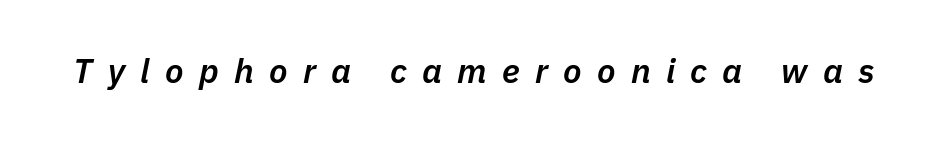
Q: Is the text bold? A: Semi-bold.
Q: Is the text italic (slanted)? A: Yes, it leans right by about 11 degrees.
Q: Is the text underlined? A: No.
Q: Is the spacing between letters normal or unusually wide? A: Unusually wide.
Q: Width (condensed, normal, or wide)? A: Normal.
Q: Stroke contrast? A: Low.
Q: x-height? A: Medium.
Q: Monospaced? A: No.
